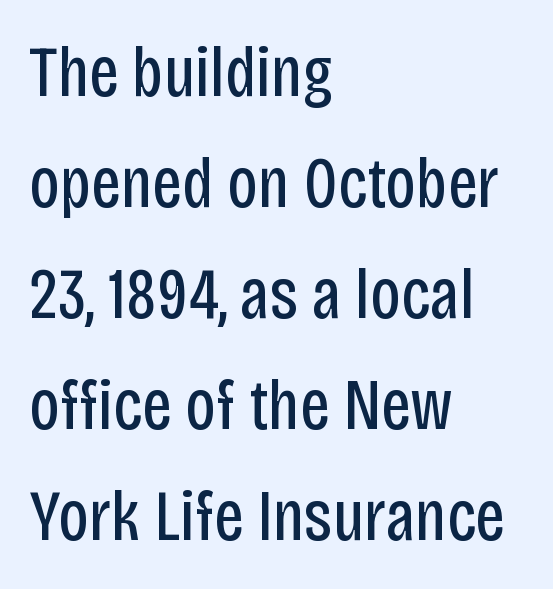
{"serif": "no", "italic": "no", "bold": "no", "weight": "regular", "width": "condensed", "stroke_contrast": "low", "x_height": "large", "monospaced": "no", "underline": "no", "align": "left", "line_spacing": "normal", "line_spacing_ratio": 1.54, "letter_spacing": "normal", "letter_spacing_em": 0.0, "glyph_px": 72}
